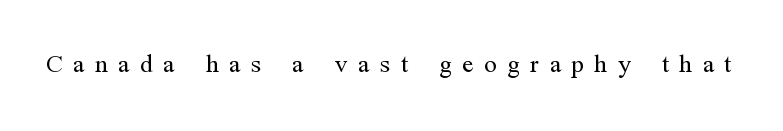
{"serif": "yes", "italic": "no", "bold": "no", "weight": "light", "width": "condensed", "stroke_contrast": "medium", "x_height": "medium", "monospaced": "no", "underline": "no", "letter_spacing": "wide", "letter_spacing_em": 0.32, "glyph_px": 33}
